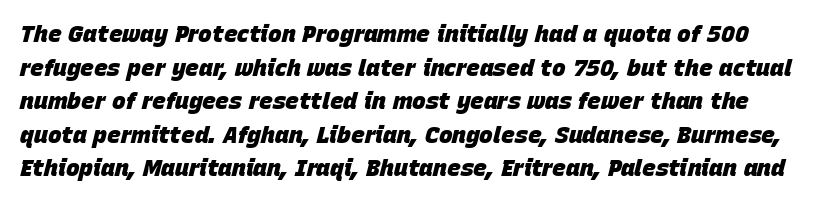
The image shows 23 px bold type, italic (leaning right); set normal line spacing (1.46x), normal letter spacing, not underlined.
